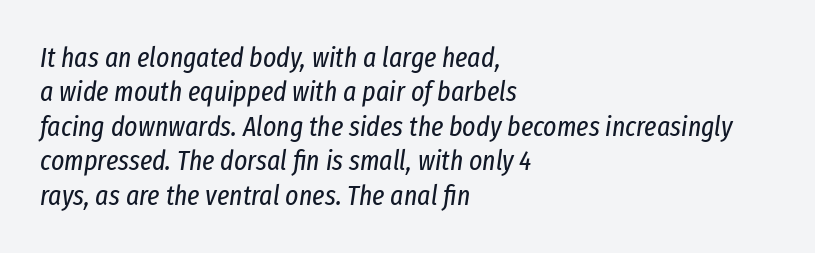
The letters are slanted; this is an italic face. The letters look calm and open, with moderate or lighter stems. In CSS terms this would be text-align: left. No extra tracking has been applied to these lines.
